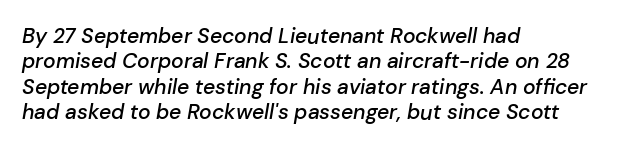
You can tell it's italic because the verticals aren't actually vertical. Line starts are locked; line ends wander. The glyphs are unaccompanied by any horizontal stroke below them. Every letter is mildly thick-stroked: semibold rather than bold. Words appear dense and cohesive because spacing is normal.
